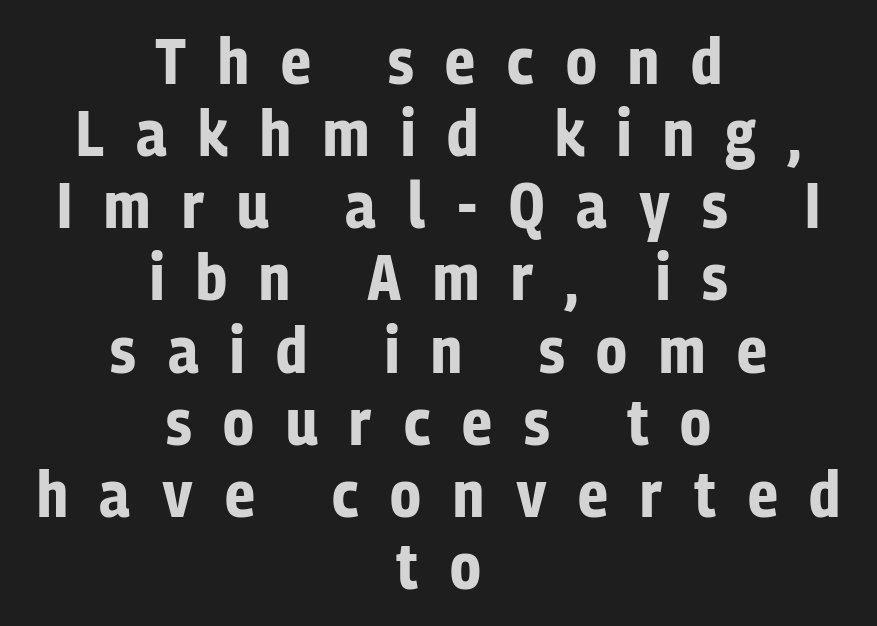
The image shows 65 px bold, condensed sans-serif type, upright; set centered, tight line spacing (1.11x), unusually wide letter spacing (+0.49 em), not underlined; low stroke contrast and a medium x-height.
